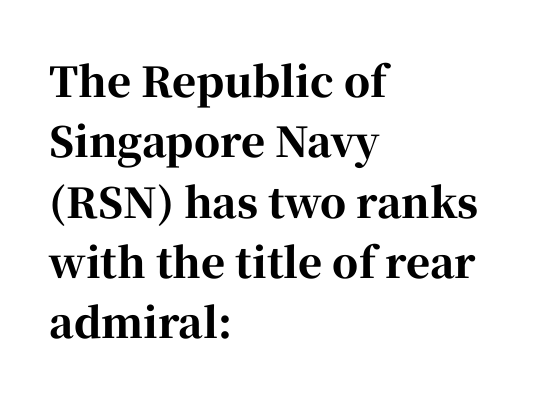
The image shows 41 px bold serif type, upright; set left-aligned, normal line spacing (1.47x), normal letter spacing, not underlined; high stroke contrast and a medium x-height.
